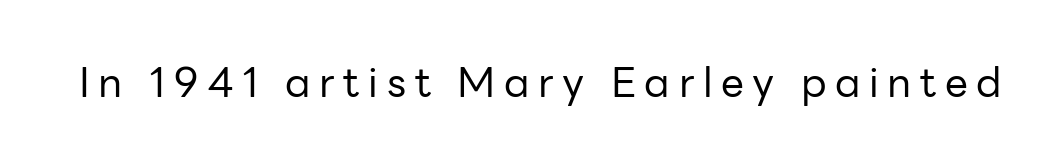
Q: Is the text bold? A: No.
Q: Is the text italic (slanted)? A: No, it is upright.
Q: Is the typeface a serif or a sans-serif typeface? A: Sans-serif.
Q: Is the text underlined? A: No.
Q: Is the spacing between letters normal or unusually wide? A: Unusually wide.
Q: Width (condensed, normal, or wide)? A: Normal.
Q: Stroke contrast? A: Low.
Q: x-height? A: Medium.
Q: Monospaced? A: No.
